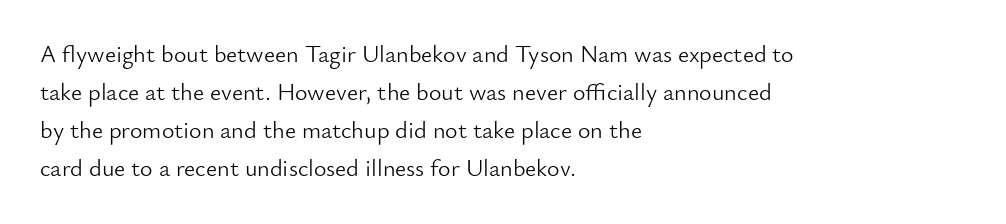
{"italic": "no", "bold": "no", "underline": "no", "align": "left", "line_spacing": "normal", "line_spacing_ratio": 1.59, "letter_spacing": "normal", "letter_spacing_em": 0.0, "glyph_px": 24}
